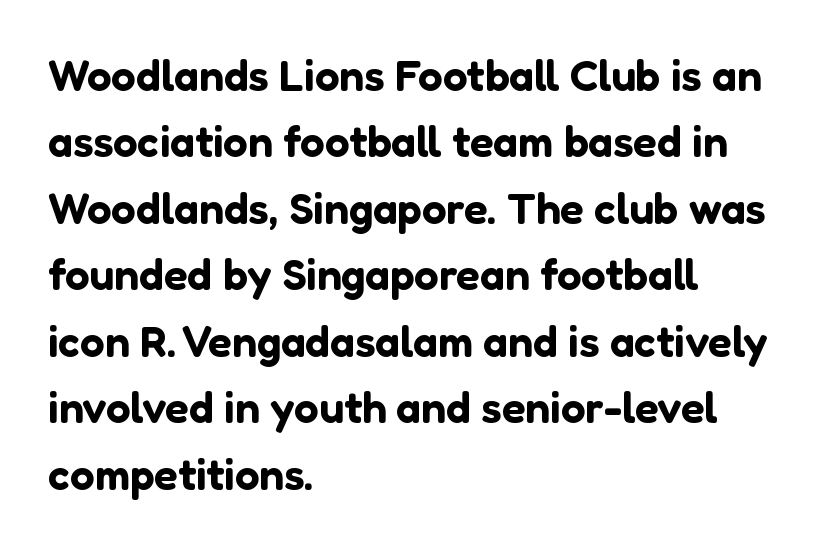
Q: Is the text italic (slanted)? A: No, it is upright.
Q: Is the typeface a serif or a sans-serif typeface? A: Sans-serif.
Q: Is the text underlined? A: No.
Q: How is the paragraph aligned? A: Left-aligned.
Q: Is the spacing between letters normal or unusually wide? A: Normal.
Q: Is the spacing between lines tight, normal or loose? A: Normal.
Q: Width (condensed, normal, or wide)? A: Normal.
Q: Stroke contrast? A: Low.
Q: x-height? A: Medium.
Q: Monospaced? A: No.
